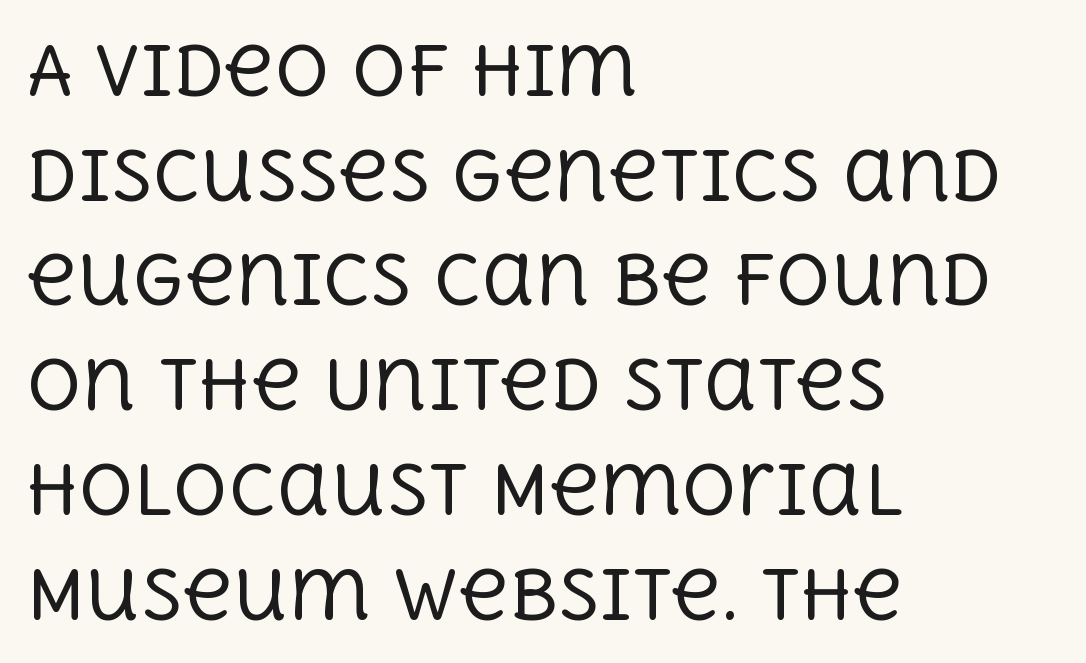
Letter spacing: default. These lines stack with their left ends in a neat column. The type sits square on the baseline with zero lean. The cut favours lightness, reaching ordinary text weight at its darkest. You can tell from the footed stems that serif type was used. A typesetter would call this proportional, since set widths differ per character.
